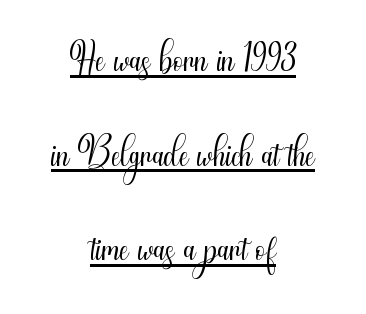
{"serif": "no", "bold": "no", "weight": "light", "width": "condensed", "stroke_contrast": "medium", "x_height": "small", "monospaced": "no", "underline": "yes", "align": "center", "line_spacing": "normal", "line_spacing_ratio": 1.66, "letter_spacing": "normal", "letter_spacing_em": 0.0, "glyph_px": 57}
